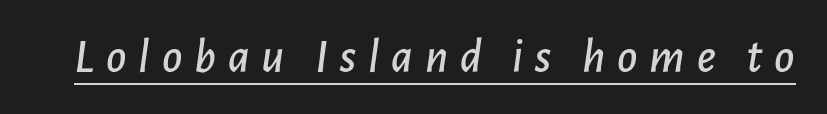
{"italic": "yes", "lean": "right", "slant_degrees": 7, "width": "normal", "stroke_contrast": "low", "x_height": "medium", "monospaced": "no", "underline": "yes", "letter_spacing": "wide", "letter_spacing_em": 0.24, "glyph_px": 49}
